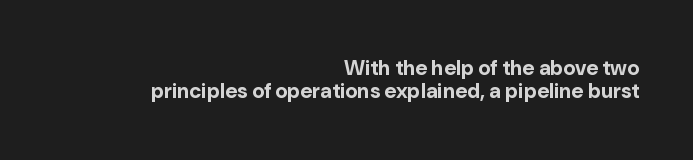
The image shows 21 px bold type, upright; set right-aligned, tight line spacing (1.11x), normal letter spacing, not underlined.
